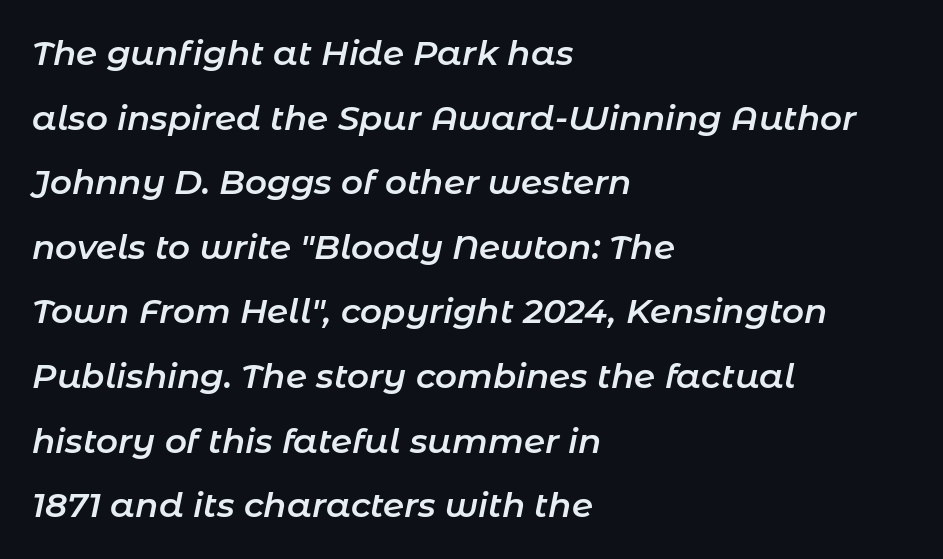
Plain, unruled lines of type. As a designer I'd log this as weight 600, semibold. You could fit nearly another row in the gap between these rows. A typesetter would mark this as italic.
